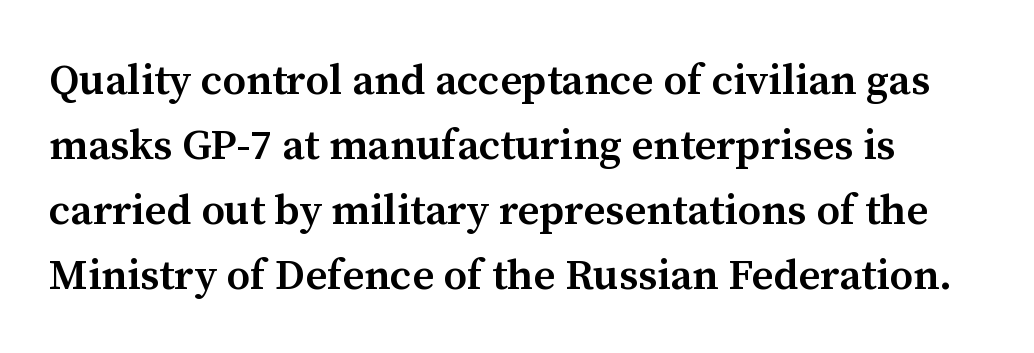
The strip under each line holds only bare page. The passage shown is typeset with a serif family. A somewhat darkened texture: the type is semibold rather than bold. Interline gaps are of average width in this sample.
